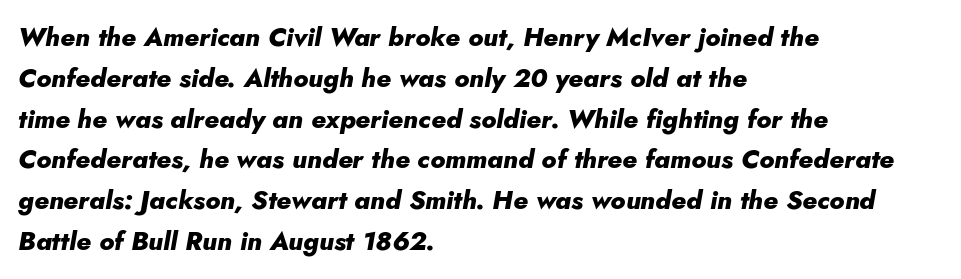
Nobody drew a line under any word here. Look at the stroke-to-counter ratio: heavy, a bold. The axis of the letterforms is tilted away from vertical. The passage is arranged the way most books set body copy — flush left.
